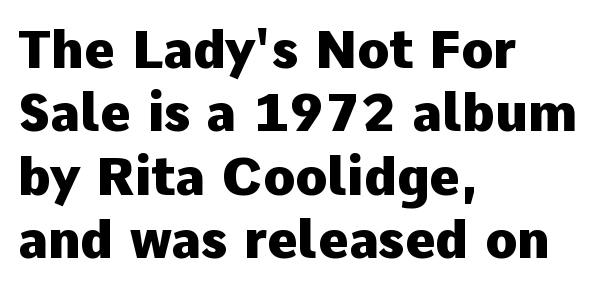
{"serif": "no", "italic": "no", "bold": "yes", "weight": "heavy", "width": "normal", "stroke_contrast": "low", "x_height": "medium", "monospaced": "no", "underline": "no", "align": "left", "line_spacing_ratio": 1.22, "letter_spacing": "normal", "letter_spacing_em": 0.0, "glyph_px": 52}
